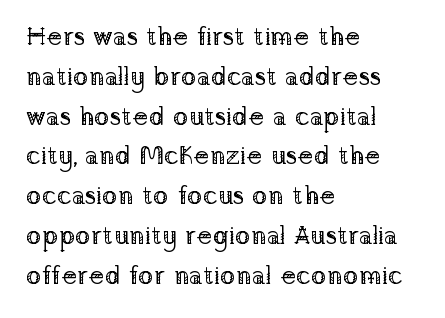
Q: Is the text bold? A: No.
Q: Is the text italic (slanted)? A: No, it is upright.
Q: Is the text underlined? A: No.
Q: How is the paragraph aligned? A: Left-aligned.
Q: Is the spacing between letters normal or unusually wide? A: Normal.
Q: Is the spacing between lines tight, normal or loose? A: Normal.
